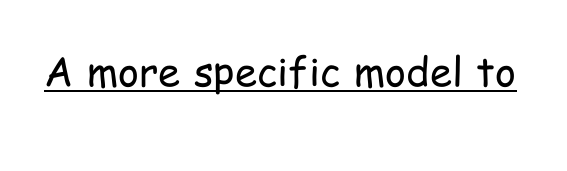
Q: Is the text bold? A: No.
Q: Is the text italic (slanted)? A: No, it is upright.
Q: Is the typeface a serif or a sans-serif typeface? A: Sans-serif.
Q: Is the text underlined? A: Yes.
Q: Is the spacing between letters normal or unusually wide? A: Normal.
Q: Width (condensed, normal, or wide)? A: Condensed.
Q: Stroke contrast? A: Low.
Q: x-height? A: Medium.
Q: Monospaced? A: No.
